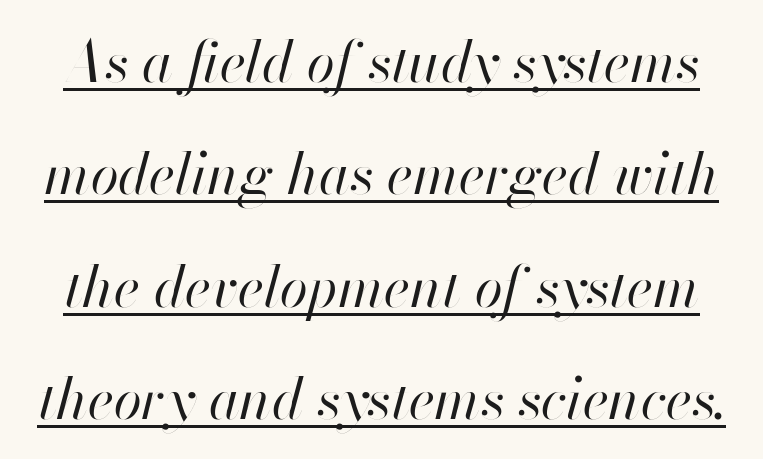
The image shows 57 px regular-weight type, italic (leaning right); set loose line spacing (1.97x), normal letter spacing, underlined; high stroke contrast and a small x-height.
